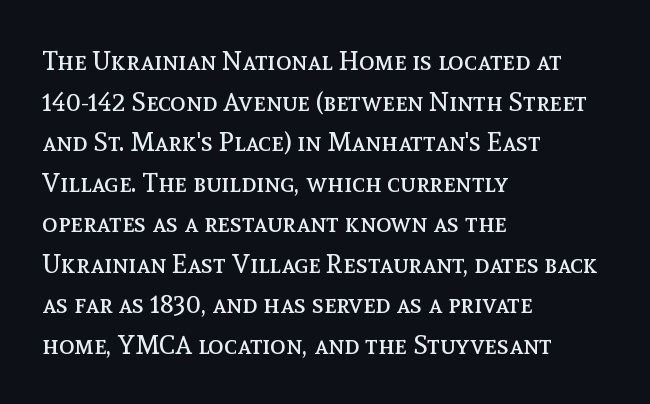
{"italic": "no", "bold": "no", "underline": "no", "align": "left", "line_spacing": "normal", "line_spacing_ratio": 1.56, "letter_spacing": "normal", "letter_spacing_em": 0.0, "glyph_px": 26}
